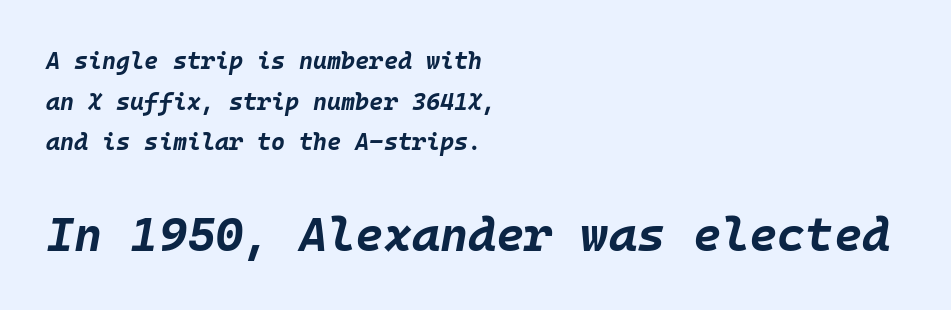
{"italic": "yes", "lean": "right", "slant_degrees": 10, "bold": "yes", "weight": "bold", "width": "normal", "stroke_contrast": "low", "x_height": "large", "monospaced": "yes", "underline": "no", "align": "left", "line_spacing": "normal", "line_spacing_ratio": 1.69, "letter_spacing": "normal", "letter_spacing_em": 0.0, "larger_block": "second", "size_ratio": 2.0, "glyph_px": 48}
